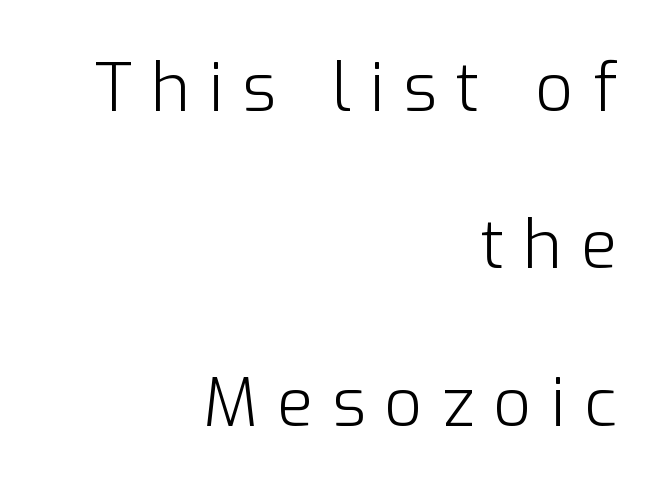
The image shows 67 px light sans-serif type, upright; set right-aligned, loose line spacing (2.35x), unusually wide letter spacing (+0.28 em), not underlined; low stroke contrast and a medium x-height.
